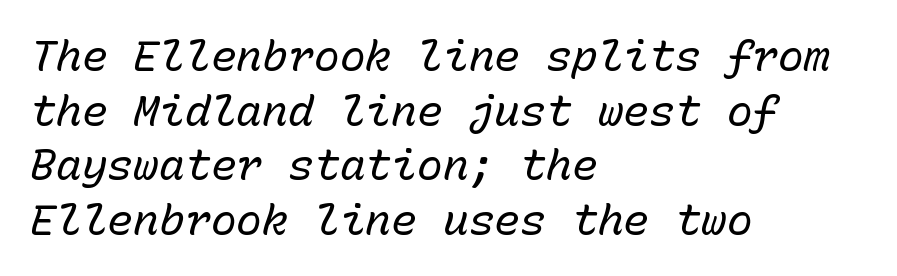
The image shows 43 px regular-weight type, italic (leaning right), monospaced; set left-aligned, normal line spacing (1.27x), normal letter spacing, not underlined; low stroke contrast and a medium x-height.
